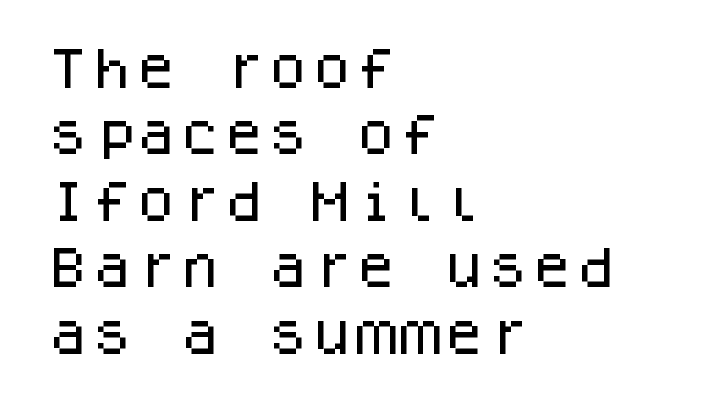
{"serif": "no", "italic": "no", "width": "normal", "stroke_contrast": "low", "x_height": "large", "monospaced": "yes", "underline": "no", "align": "left", "line_spacing": "normal", "line_spacing_ratio": 1.51, "letter_spacing": "normal", "letter_spacing_em": 0.0, "glyph_px": 44}
